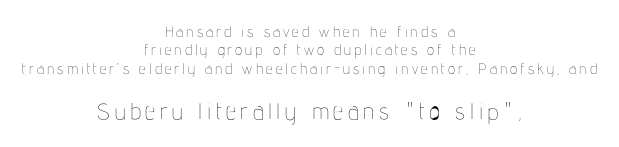
The image shows 23 px text type, upright; set centered, line spacing 1.23x, unusually wide letter spacing (+0.2 em), not underlined; the second (bottom) block is 1.53x larger.
